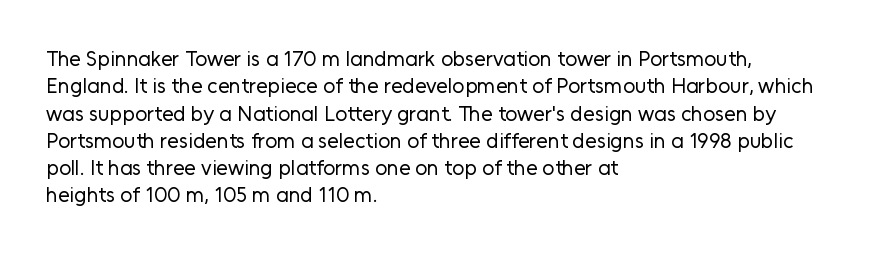
Reading down the block, your eye returns to a fixed left position each line. The weight tops out at a normal text grade. Interline gaps are of average width in this sample. The letters sit at their default tracking, neither squeezed nor spread.
